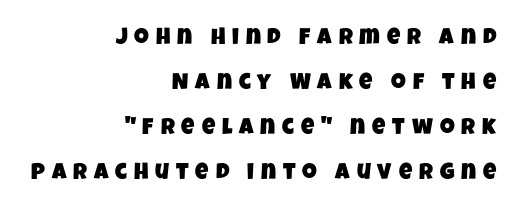
Substantial extra tracking has been applied to these lines. Underline: absent. Teacher's note: observe the even right margin — that is flush-right alignment. Line spacing here is loose.
